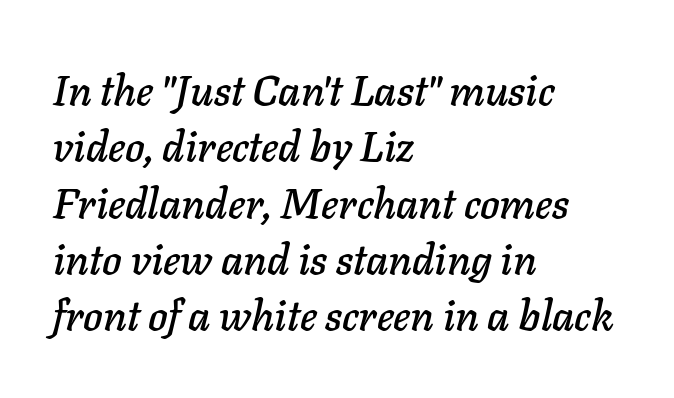
The image shows 42 px text type, italic (leaning right); set left-aligned, normal line spacing (1.34x), normal letter spacing, not underlined; low stroke contrast and a medium x-height.
